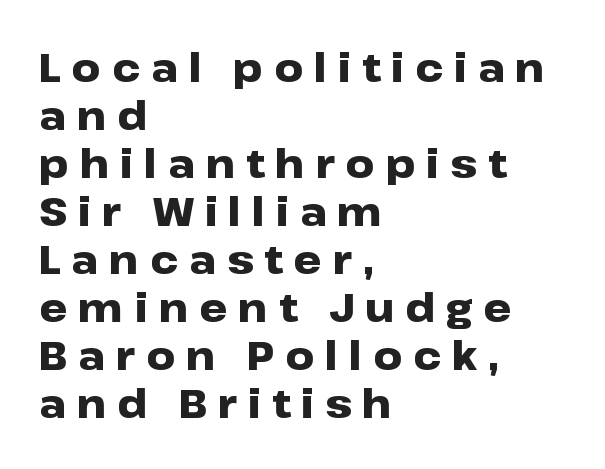
The image shows 40 px heavy, wide sans-serif type, upright; set left-aligned, line spacing 1.2x, unusually wide letter spacing (+0.27 em), not underlined; low stroke contrast and a medium x-height.
